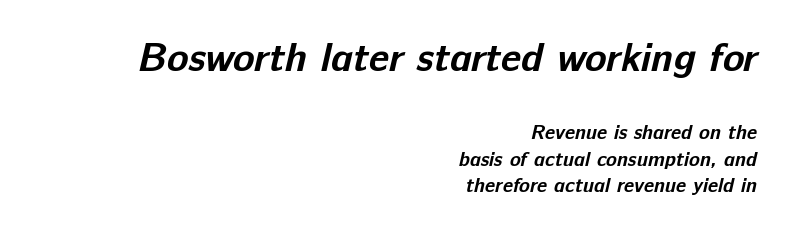
{"serif": "no", "bold": "yes", "weight": "bold", "width": "normal", "stroke_contrast": "low", "x_height": "medium", "monospaced": "no", "underline": "no", "align": "right", "line_spacing": "normal", "line_spacing_ratio": 1.31, "letter_spacing": "normal", "letter_spacing_em": 0.0, "larger_block": "first", "size_ratio": 2.0, "glyph_px": 40}
